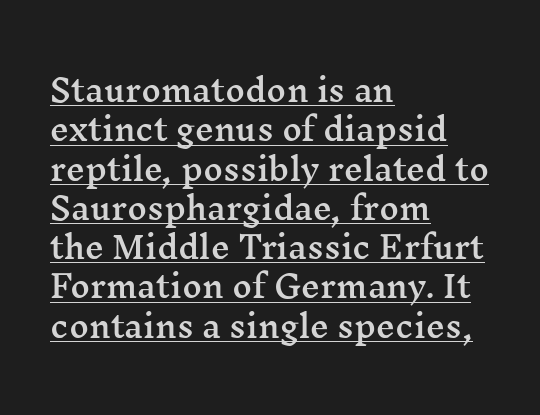
The image shows 30 px wide serif type, upright; set left-aligned, normal line spacing (1.31x), normal letter spacing, underlined; medium stroke contrast and a medium x-height.
